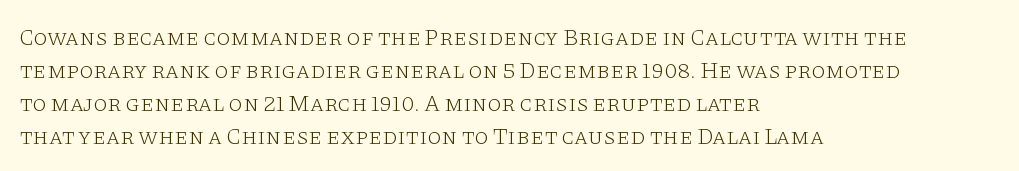
The image shows 23 px text type, upright; set left-aligned, normal line spacing (1.43x), normal letter spacing, not underlined.
